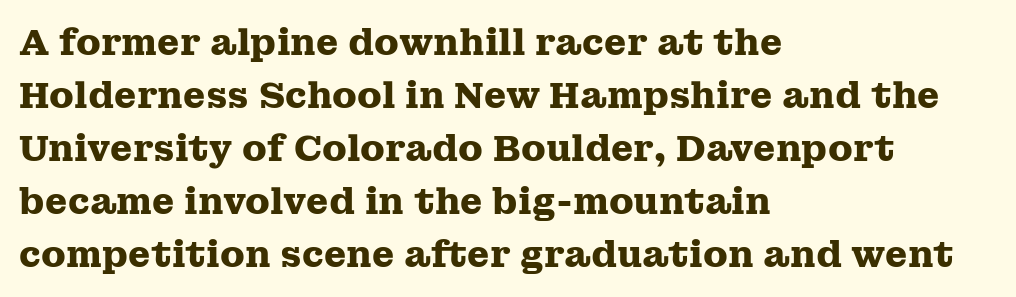
{"serif": "yes", "italic": "no", "bold": "yes", "weight": "heavy", "width": "wide", "stroke_contrast": "medium", "x_height": "medium", "monospaced": "no", "underline": "no", "align": "left", "line_spacing": "normal", "line_spacing_ratio": 1.47, "letter_spacing": "normal", "letter_spacing_em": 0.0, "glyph_px": 36}
